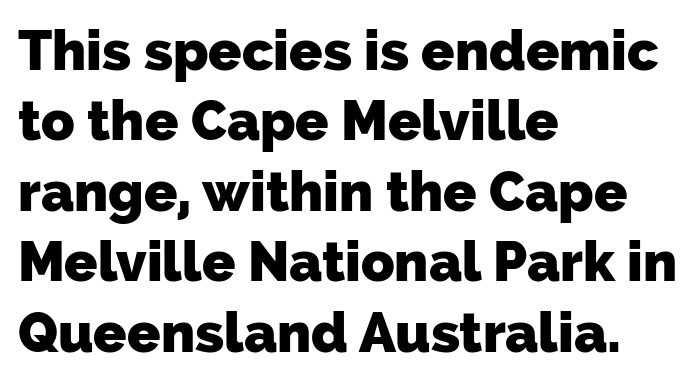
Nobody touched the tracking dial on this one. Rows of type keep a routine distance in the vertical direction. Any mark beneath the type? The region is blank. This rendering employs a face without finishing strokes, i.e., a sans-serif. A student would call this left alignment; a typographer would say flush left, rag right. Every letter is thick-stroked: bold, no question.
